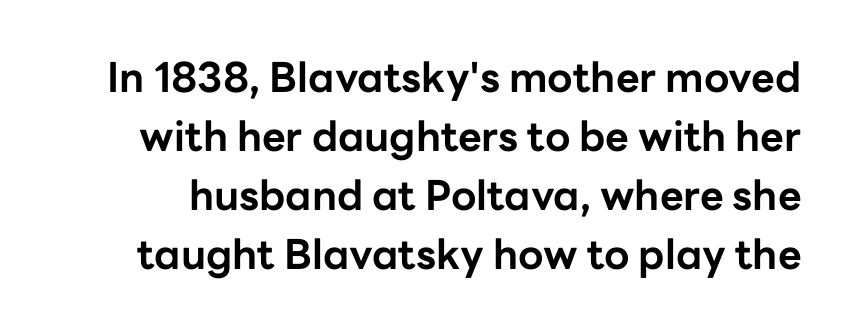
{"serif": "no", "italic": "no", "bold": "yes", "weight": "bold", "width": "normal", "stroke_contrast": "low", "x_height": "medium", "monospaced": "no", "underline": "no", "line_spacing": "normal", "line_spacing_ratio": 1.44, "letter_spacing": "normal", "letter_spacing_em": 0.0, "glyph_px": 41}
